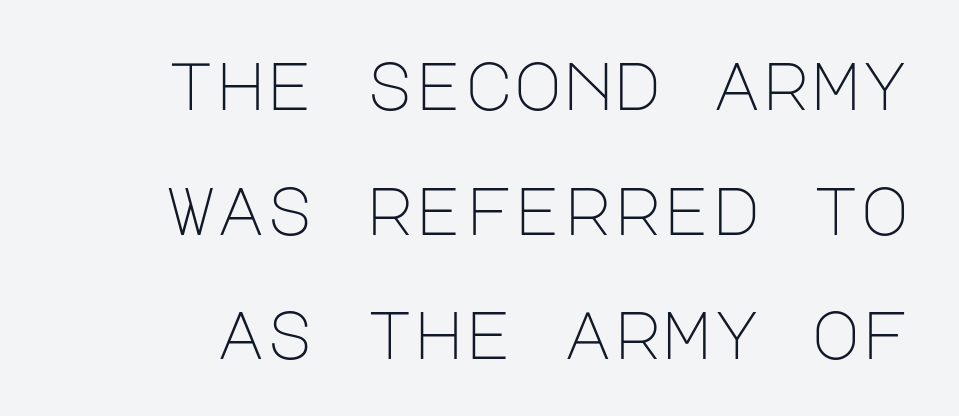
{"serif": "no", "italic": "no", "bold": "no", "weight": "light", "width": "normal", "stroke_contrast": "low", "x_height": "large", "underline": "no", "line_spacing_ratio": 1.86, "letter_spacing": "normal", "letter_spacing_em": 0.0, "glyph_px": 67}
